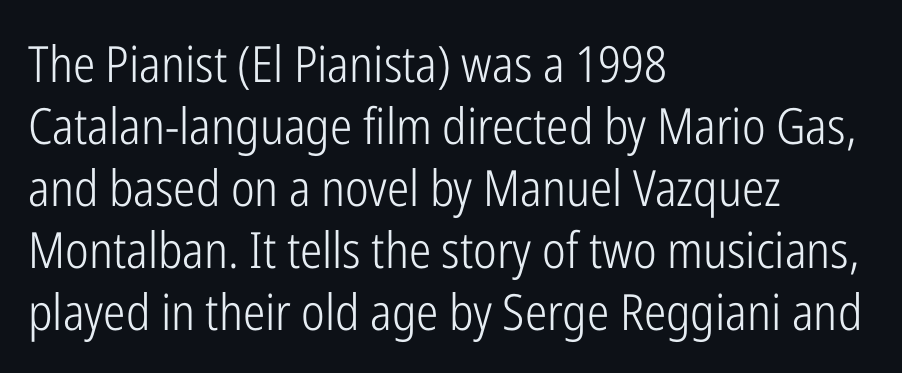
The image shows 50 px light, condensed sans-serif type, upright; set left-aligned, line spacing 1.24x, normal letter spacing, not underlined; low stroke contrast and a medium x-height.
